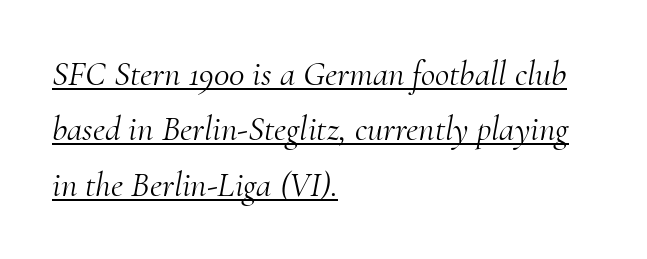
Here the designer chose a conventional face with non-uniform glyph widths. Letters have the restrained weight of plain body copy at most. The string is rendered with underlining switched on. An italicized treatment has been applied to the whole sample. Left-aligned paragraph, ragged on the right.
